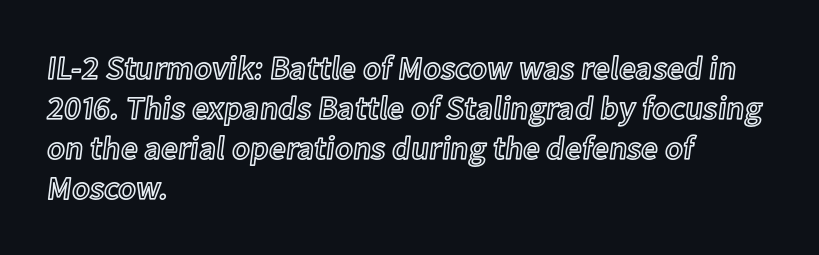
{"width": "normal", "x_height": "medium", "monospaced": "no", "underline": "no", "align": "left", "line_spacing_ratio": 1.21, "letter_spacing": "normal", "letter_spacing_em": 0.0, "glyph_px": 33}
